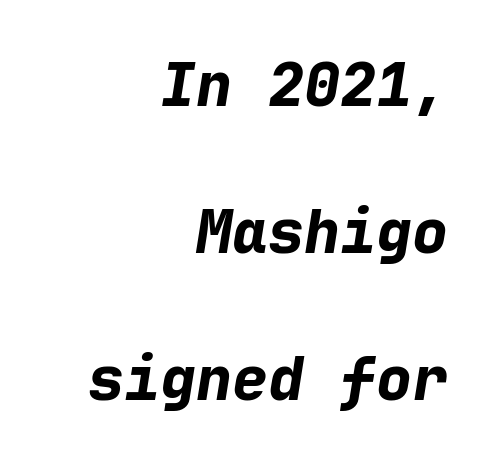
The image shows 60 px bold type, italic (leaning right), monospaced; set right-aligned, loose line spacing (2.45x), normal letter spacing, not underlined; low stroke contrast and a medium x-height.
